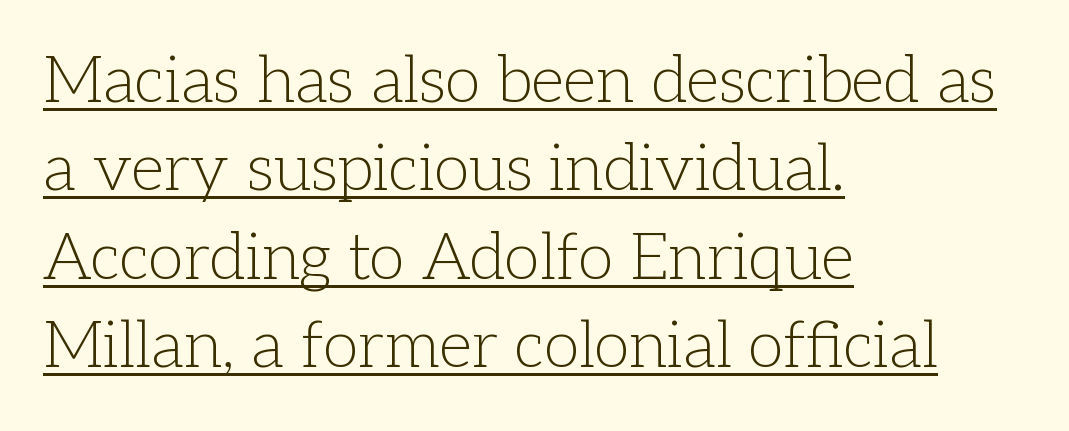
Q: Is the text bold? A: No.
Q: Is the text italic (slanted)? A: No, it is upright.
Q: Is the typeface a serif or a sans-serif typeface? A: Serif.
Q: Is the text underlined? A: Yes.
Q: How is the paragraph aligned? A: Left-aligned.
Q: Is the spacing between letters normal or unusually wide? A: Normal.
Q: Is the spacing between lines tight, normal or loose? A: Normal.
Q: Width (condensed, normal, or wide)? A: Normal.
Q: Stroke contrast? A: Low.
Q: x-height? A: Medium.
Q: Monospaced? A: No.
